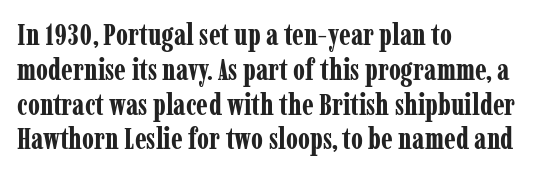
Q: Is the text bold? A: Yes.
Q: Is the text italic (slanted)? A: No, it is upright.
Q: Is the typeface a serif or a sans-serif typeface? A: Serif.
Q: Is the text underlined? A: No.
Q: How is the paragraph aligned? A: Left-aligned.
Q: Is the spacing between letters normal or unusually wide? A: Normal.
Q: Width (condensed, normal, or wide)? A: Condensed.
Q: Stroke contrast? A: Low.
Q: x-height? A: Medium.
Q: Monospaced? A: No.
